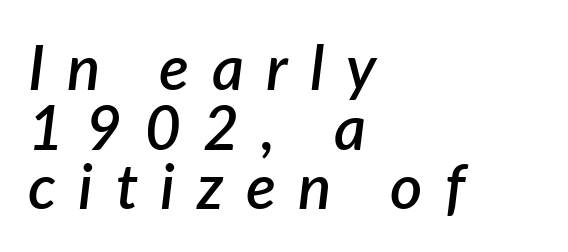
Here the glyphs are tracked loosely, breaking word shapes into spaced letters. Horizontally, the lines are justified to the leading edge only. Successive baselines arrive quickly, one right under another. This sample has the flowing, uneven cadence of proportional lettering. Is the type slanted? Yes — the strokes lean at a clear angle.
